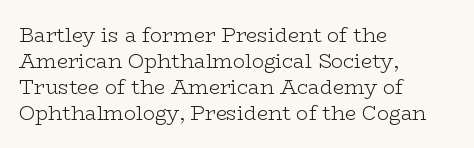
The image shows 20 px text type, upright; set left-aligned, normal line spacing (1.3x), normal letter spacing, not underlined.
